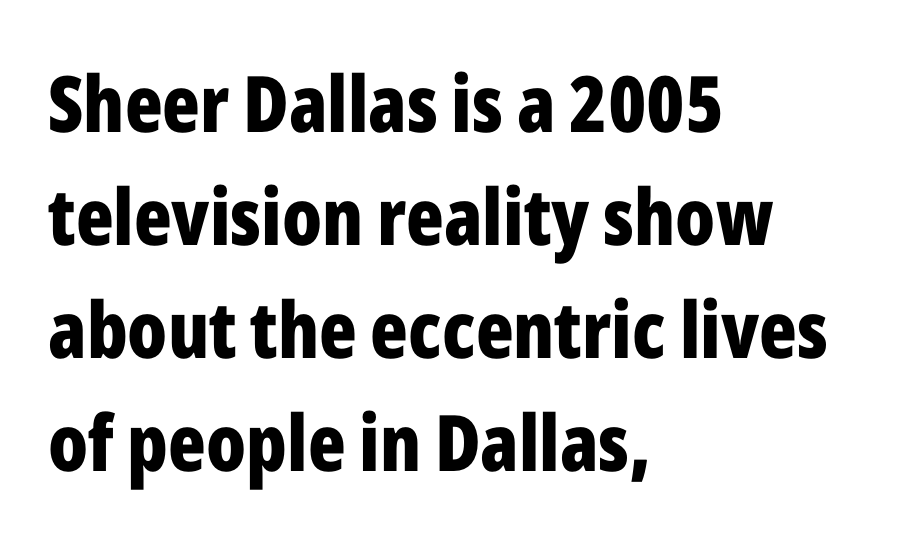
The image shows 78 px bold, condensed sans-serif type, upright; set left-aligned, normal line spacing (1.45x), normal letter spacing, not underlined; low stroke contrast and a medium x-height.
